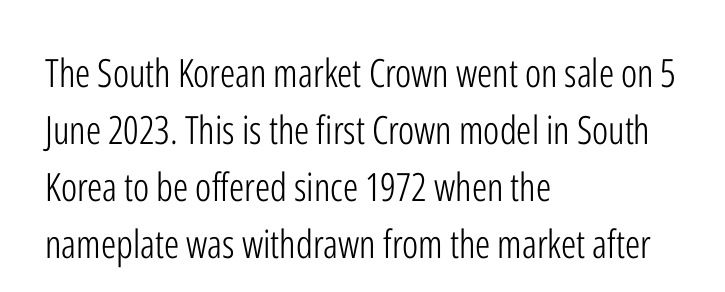
The image shows 39 px light, condensed sans-serif type, upright; set left-aligned, normal line spacing (1.46x), normal letter spacing, not underlined; low stroke contrast and a medium x-height.
